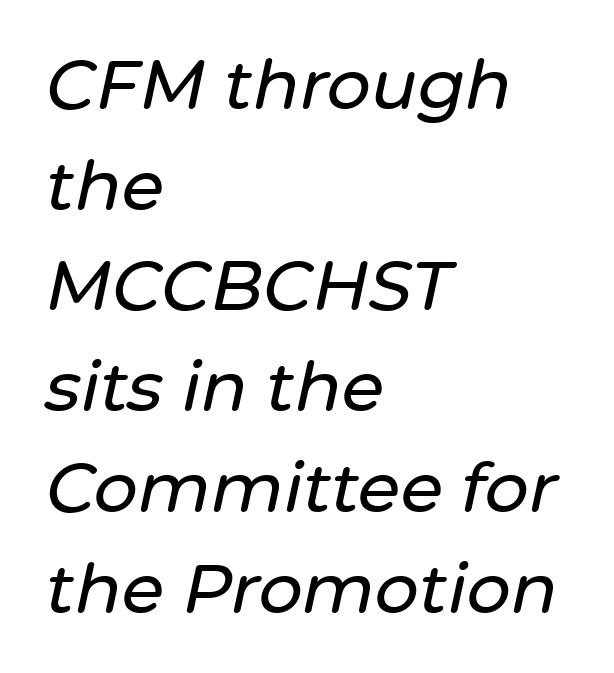
Caption: standard tracking, unaltered. The specimen reads as italic at a glance. Only glyphs here, with clear space below each row. Evenly set lines give the paragraph a standard silhouette.
